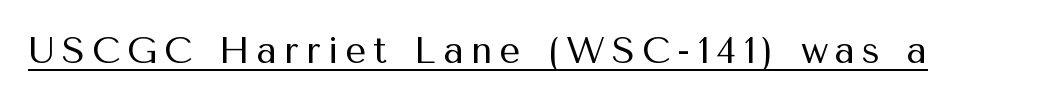
The image shows 37 px regular-weight sans-serif type, upright; set underlined; medium stroke contrast and a medium x-height.
